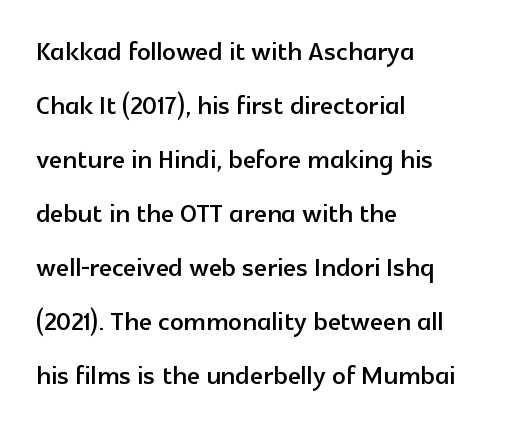
The image shows 34 px sans-serif type, upright; set left-aligned, normal line spacing (1.59x), normal letter spacing, not underlined; a medium x-height.
